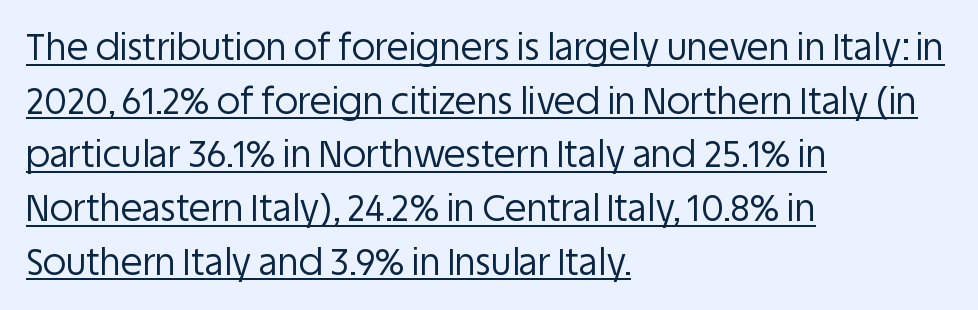
Visually the block forms a straight wall on the left and a jagged coastline on the right. Notice how a bar underscores the lettering throughout. A typesetter would call this zero additional tracking. The type sits square on the baseline with zero lean. Type style note: lacks serifs. Summary of vertical rhythm: regular, with standard interline spacing.
